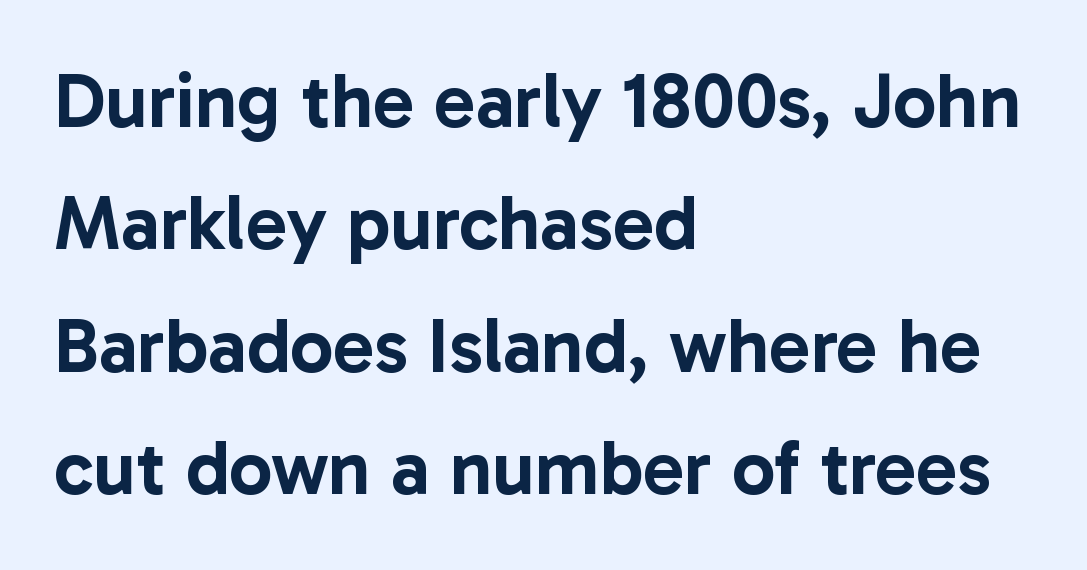
Q: Is the text italic (slanted)? A: No, it is upright.
Q: Is the typeface a serif or a sans-serif typeface? A: Sans-serif.
Q: Is the text underlined? A: No.
Q: How is the paragraph aligned? A: Left-aligned.
Q: Is the spacing between letters normal or unusually wide? A: Normal.
Q: Is the spacing between lines tight, normal or loose? A: Normal.
Q: Width (condensed, normal, or wide)? A: Normal.
Q: Stroke contrast? A: Low.
Q: x-height? A: Medium.
Q: Monospaced? A: No.
